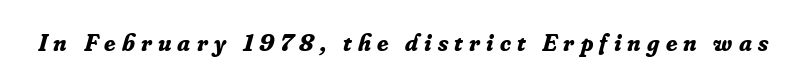
The image shows 25 px bold type, italic (leaning right); set unusually wide letter spacing (+0.25 em), not underlined.
